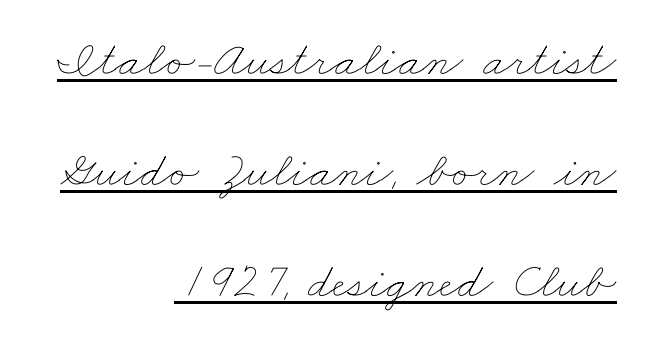
The weight would be labelled regular, book, light, or lighter still. One-word summary of the alignment: right. Baseline-to-baseline distance is far greater than the letter height. Between one letter and the next there's only the usual sliver of space.
